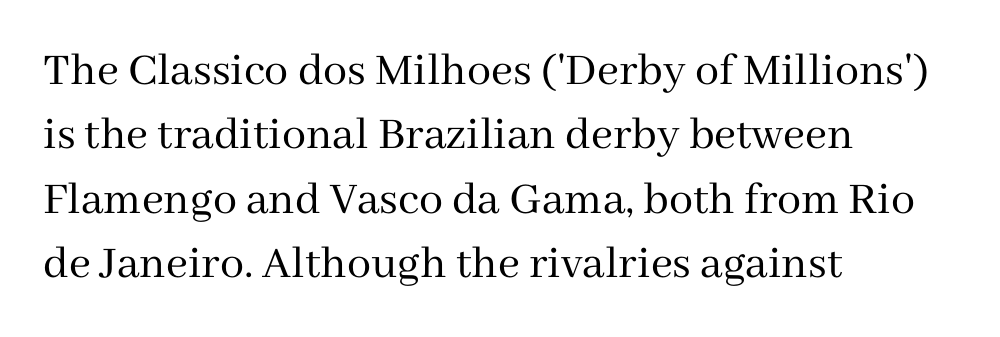
The line-height multiplier appears to be the usual default. This sample has the flowing, uneven cadence of proportional lettering. Every row of glyphs begins at an identical x-position on the left. The typeface chosen for these lines features serifs. Nobody touched the tracking dial on this one. The axis of the letterforms is exactly vertical.
